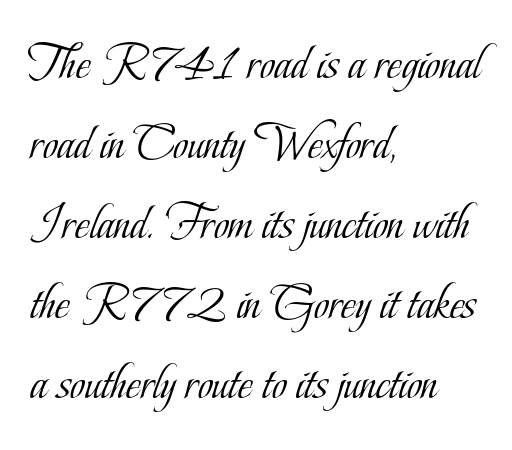
{"serif": "yes", "bold": "no", "weight": "light", "width": "condensed", "stroke_contrast": "low", "x_height": "small", "monospaced": "no", "underline": "no", "align": "left", "line_spacing": "normal", "line_spacing_ratio": 1.57, "letter_spacing": "normal", "letter_spacing_em": 0.0, "glyph_px": 51}
